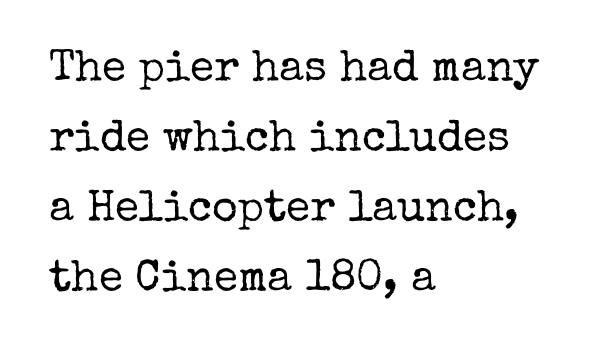
The space between consecutive lines is moderate. One-word summary of the alignment: left. The letters carry serifs — small finishing strokes at the ends of their stems. Here the designer chose a conventional face with non-uniform glyph widths. The face looks like a standard text weight, possibly lighter. Clear beneath every line of the passage.
